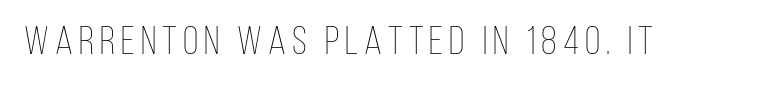
Q: Is the text bold? A: No.
Q: Is the text italic (slanted)? A: No, it is upright.
Q: Is the text underlined? A: No.
Q: Width (condensed, normal, or wide)? A: Condensed.
Q: Stroke contrast? A: Low.
Q: x-height? A: Large.
Q: Monospaced? A: No.
